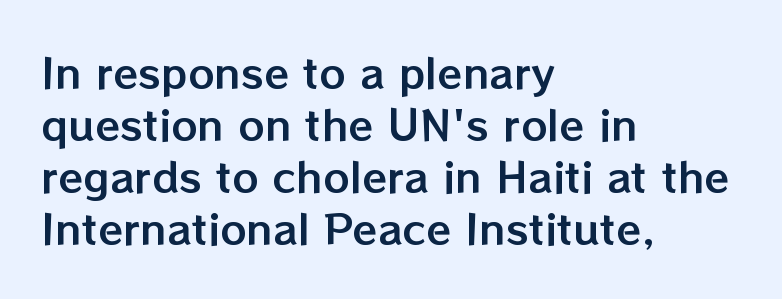
Q: Is the text italic (slanted)? A: No, it is upright.
Q: Is the text underlined? A: No.
Q: How is the paragraph aligned? A: Left-aligned.
Q: Is the spacing between letters normal or unusually wide? A: Normal.
Q: Is the spacing between lines tight, normal or loose? A: Normal.
Q: Width (condensed, normal, or wide)? A: Normal.
Q: Stroke contrast? A: Low.
Q: x-height? A: Medium.
Q: Monospaced? A: No.
